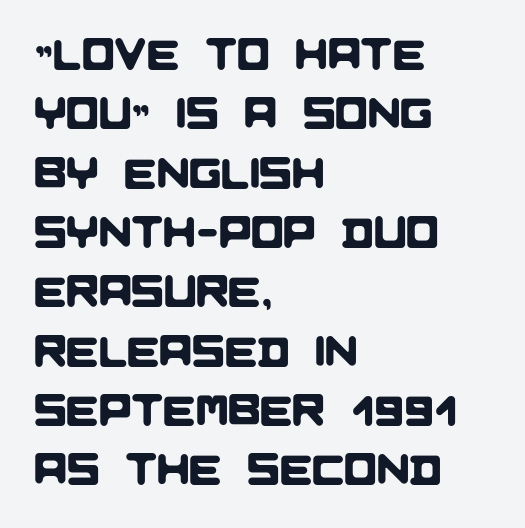
Q: Is the typeface a serif or a sans-serif typeface? A: Sans-serif.
Q: Is the text underlined? A: No.
Q: How is the paragraph aligned? A: Left-aligned.
Q: Is the spacing between letters normal or unusually wide? A: Normal.
Q: Is the spacing between lines tight, normal or loose? A: Normal.
Q: Width (condensed, normal, or wide)? A: Normal.
Q: Stroke contrast? A: Low.
Q: x-height? A: Large.
Q: Monospaced? A: No.
